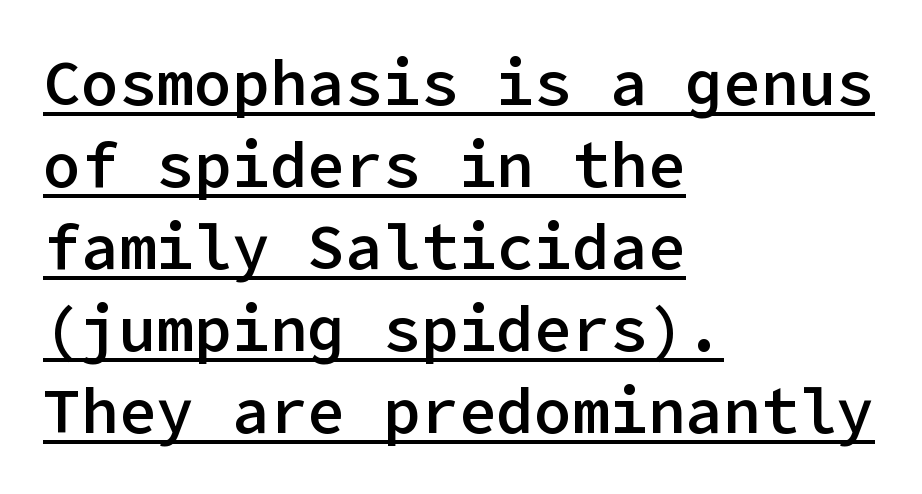
{"serif": "no", "italic": "no", "bold": "semi", "weight": "semibold", "width": "normal", "stroke_contrast": "low", "x_height": "medium", "underline": "yes", "align": "left", "line_spacing": "normal", "line_spacing_ratio": 1.3, "letter_spacing": "normal", "letter_spacing_em": 0.0, "glyph_px": 63}
